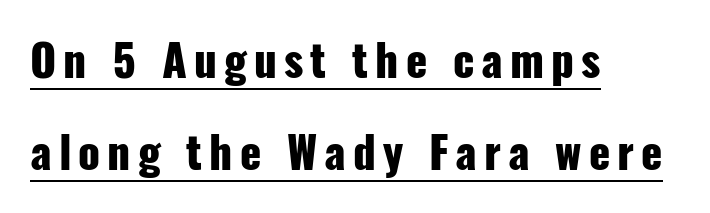
{"serif": "no", "italic": "no", "bold": "yes", "weight": "heavy", "width": "condensed", "stroke_contrast": "low", "x_height": "medium", "monospaced": "no", "underline": "yes", "align": "left", "line_spacing": "loose", "line_spacing_ratio": 2.1, "glyph_px": 44}
